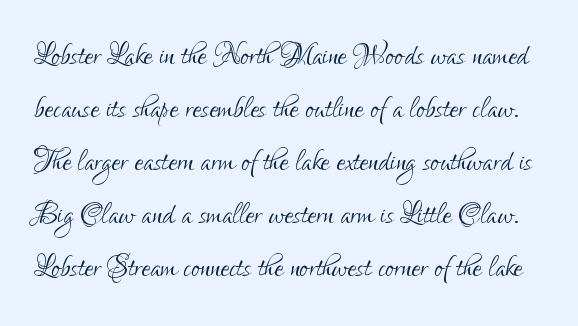
Q: Is the text bold? A: No.
Q: Is the text italic (slanted)? A: Yes.
Q: Is the typeface a serif or a sans-serif typeface? A: Sans-serif.
Q: Is the text underlined? A: No.
Q: Is the spacing between letters normal or unusually wide? A: Normal.
Q: Is the spacing between lines tight, normal or loose? A: Normal.
Q: Width (condensed, normal, or wide)? A: Condensed.
Q: Stroke contrast? A: Low.
Q: x-height? A: Small.
Q: Monospaced? A: No.
